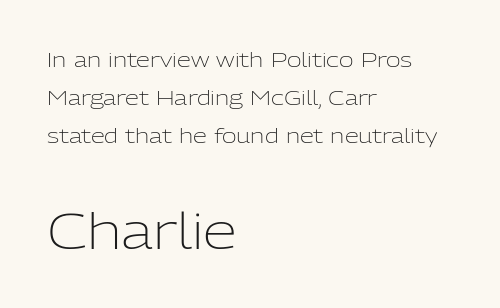
Unmarked baselines from the first word to the last. Counters stay open thanks to moderate or lighter strokes. A typesetter would mark this as roman, not italic. The following chunk of copy outweighs the initial chunk in type size. Widely set lines give the paragraph a tall, airy silhouette. In terms of letterspacing, this is plain default setting.
